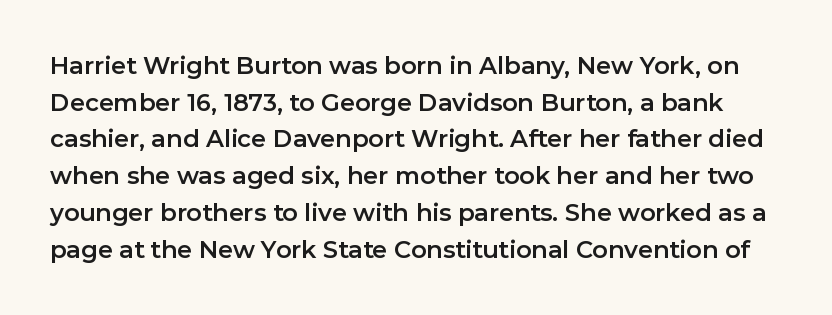
Quick note: interline space is typical. In terms of posture, this sample is upright. Default kerning and tracking; the words read as compact shapes. Has an underline been added? It has not.
